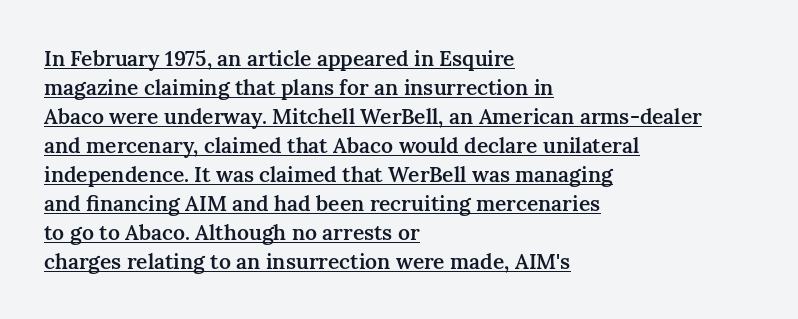
Q: Is the text bold? A: Semi-bold.
Q: Is the text italic (slanted)? A: No, it is upright.
Q: Is the text underlined? A: Yes.
Q: How is the paragraph aligned? A: Left-aligned.
Q: Is the spacing between letters normal or unusually wide? A: Normal.
Q: Is the spacing between lines tight, normal or loose? A: Normal.
